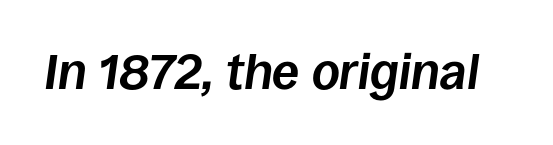
Beneath every word, the page is bare. Each glyph is drawn with heavy, bold strokes. The letters are slanted; this is an italic face. The tracking reads as untouched default to a designer's eye. You could not count columns in this text — the font is proportionally spaced.
